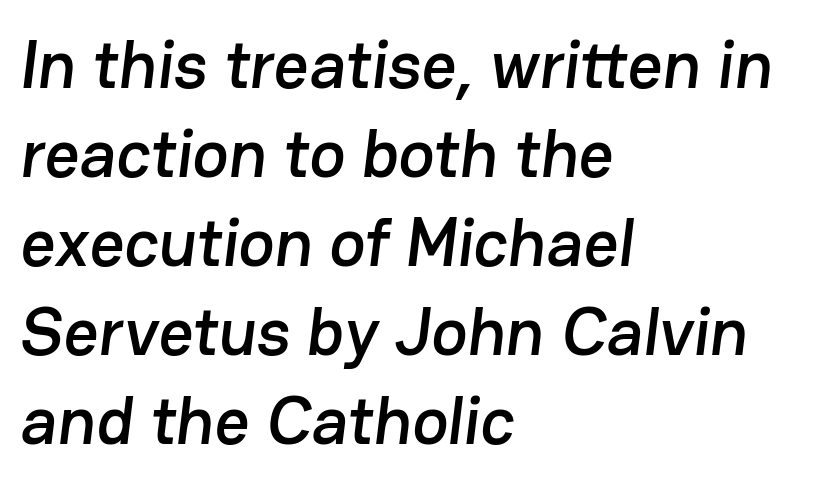
Proportional: the letters do not fall into vertical columns. If you drew a ruler down the left edge, every line would touch it. No feet cap the strokes, marking this as sans-serif type. Short note: letters normally spaced.
